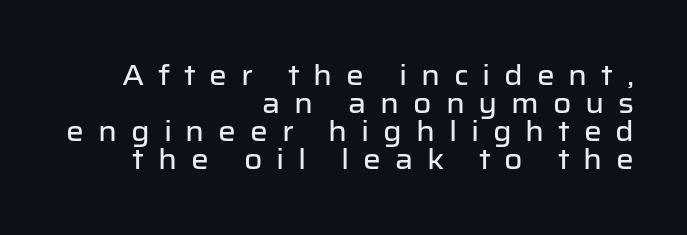
{"serif": "no", "italic": "no", "width": "normal", "stroke_contrast": "low", "x_height": "medium", "monospaced": "no", "underline": "no", "align": "right", "line_spacing": "tight", "line_spacing_ratio": 1.0, "letter_spacing": "wide", "letter_spacing_em": 0.49, "glyph_px": 28}
